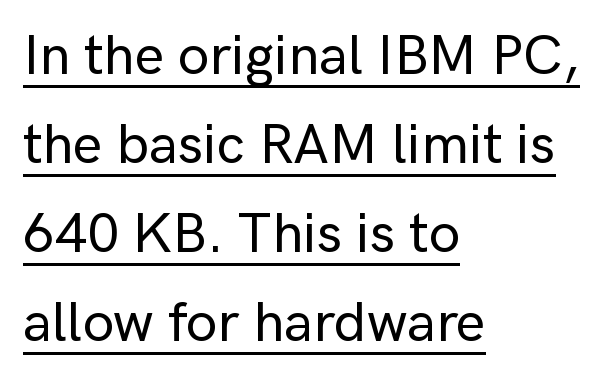
{"serif": "no", "italic": "no", "width": "normal", "stroke_contrast": "low", "x_height": "medium", "monospaced": "no", "underline": "yes", "align": "left", "line_spacing": "normal", "line_spacing_ratio": 1.59, "letter_spacing": "normal", "letter_spacing_em": 0.0, "glyph_px": 56}
